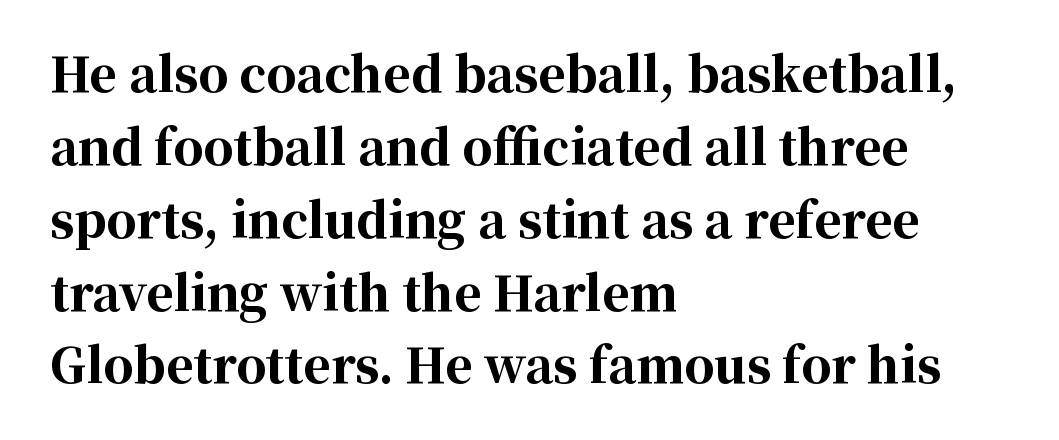
The image shows 47 px bold serif type, upright; set left-aligned, normal line spacing (1.55x), normal letter spacing, not underlined; high stroke contrast and a medium x-height.
